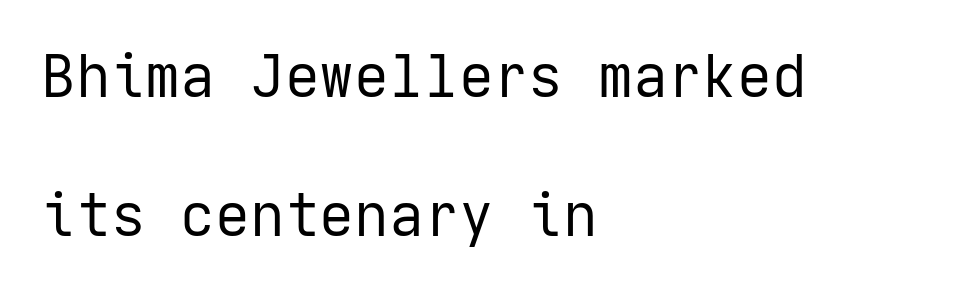
The image shows 58 px regular-weight sans-serif type, upright; set left-aligned, loose line spacing (2.39x), normal letter spacing, not underlined; low stroke contrast and a medium x-height.
